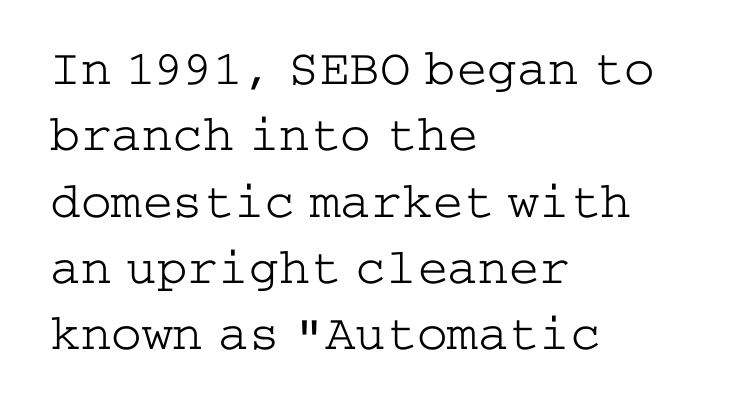
Check under the words: just untouched page. Which margin do the lines hug? The left one — the right edge is uneven. Yep, those are serifs on the letters. The strokes are not fattened; the text isn't bold. What stands out about the letter spacing? Nothing — it is the standard amount. The lines sit at an ordinary, default distance from one another.
